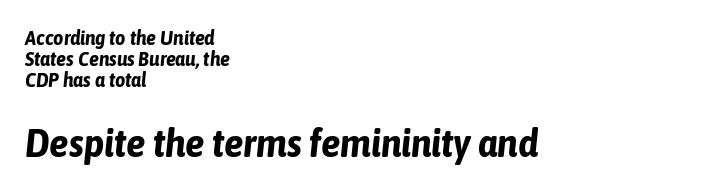
{"italic": "yes", "lean": "right", "slant_degrees": 6, "bold": "yes", "weight": "bold", "width": "condensed", "stroke_contrast": "low", "x_height": "medium", "monospaced": "no", "underline": "no", "align": "left", "line_spacing": "tight", "line_spacing_ratio": 1.04, "letter_spacing": "normal", "letter_spacing_em": 0.0, "larger_block": "second", "size_ratio": 1.95, "glyph_px": 39}
